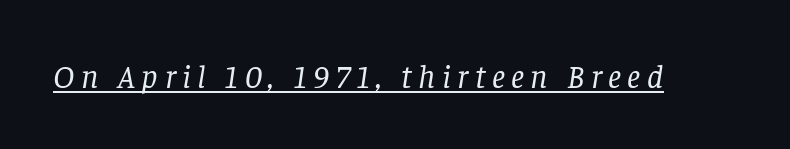
Q: Is the text bold? A: No.
Q: Is the text italic (slanted)? A: Yes, it leans right by about 8 degrees.
Q: Is the typeface a serif or a sans-serif typeface? A: Serif.
Q: Is the text underlined? A: Yes.
Q: Is the spacing between letters normal or unusually wide? A: Unusually wide.
Q: Width (condensed, normal, or wide)? A: Normal.
Q: Stroke contrast? A: Low.
Q: x-height? A: Large.
Q: Monospaced? A: No.
